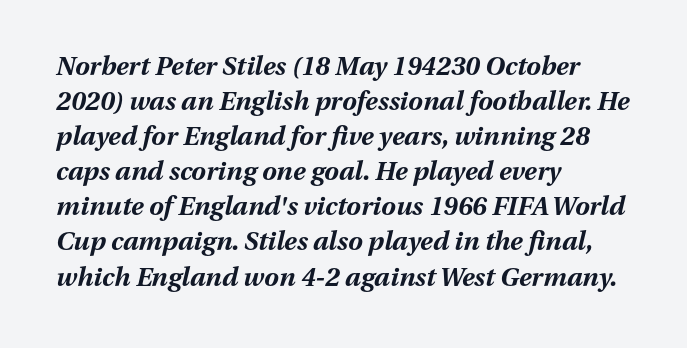
{"italic": "yes", "lean": "right", "slant_degrees": 13, "bold": "yes", "underline": "no", "align": "left", "line_spacing": "normal", "line_spacing_ratio": 1.35, "letter_spacing": "normal", "letter_spacing_em": 0.0, "glyph_px": 26}
